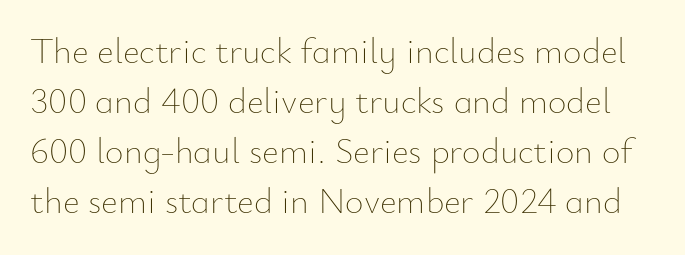
The image shows 36 px thin type, upright; set normal line spacing (1.39x), normal letter spacing, not underlined; low stroke contrast and a small x-height.
